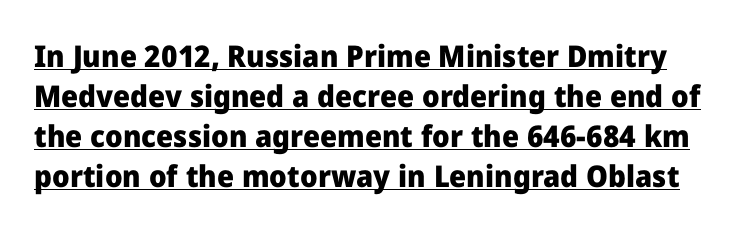
Each glyph is drawn with heavy, bold strokes. A typesetter would call this proportional, since set widths differ per character. This rendering leaves character spacing at its baseline value. The font's upright variant was chosen for this text.
